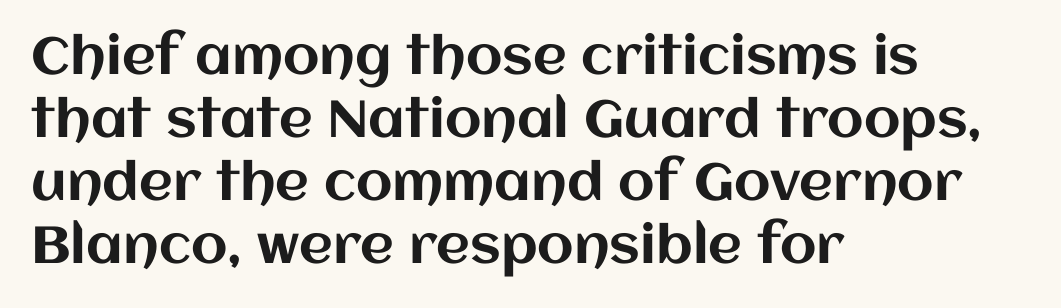
The image shows 52 px text type, upright; set left-aligned, line spacing 1.21x, normal letter spacing, not underlined; medium stroke contrast and a large x-height.
